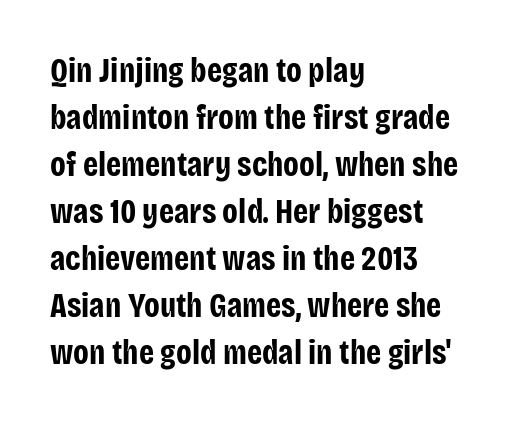
Q: Is the text bold? A: Yes.
Q: Is the text italic (slanted)? A: No, it is upright.
Q: Is the typeface a serif or a sans-serif typeface? A: Sans-serif.
Q: Is the text underlined? A: No.
Q: How is the paragraph aligned? A: Left-aligned.
Q: Is the spacing between letters normal or unusually wide? A: Normal.
Q: Is the spacing between lines tight, normal or loose? A: Normal.
Q: Width (condensed, normal, or wide)? A: Condensed.
Q: Stroke contrast? A: Low.
Q: x-height? A: Large.
Q: Monospaced? A: No.
